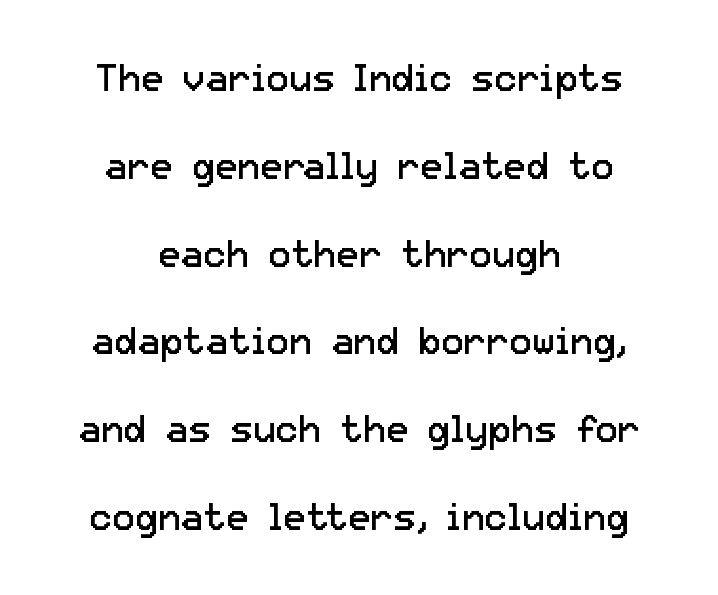
The image shows 38 px regular-weight sans-serif type, upright; set centered, loose line spacing (2.31x), normal letter spacing, not underlined; low stroke contrast and a medium x-height.
